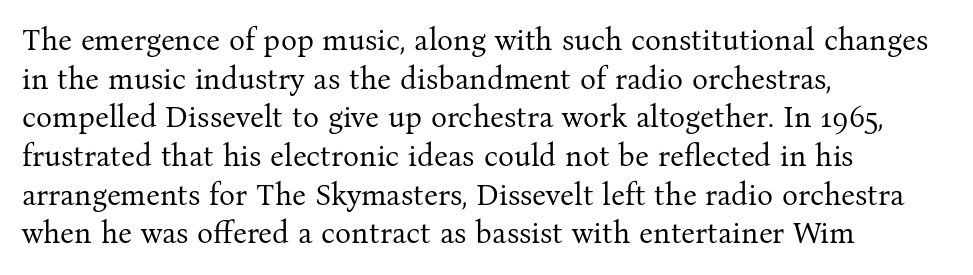
A typesetter would call this proportional, since set widths differ per character. Caption: standard tracking, unaltered. Unlike italic type, these characters show no tilt at all. Serifs: yes, visible at the terminals of the letterforms.
